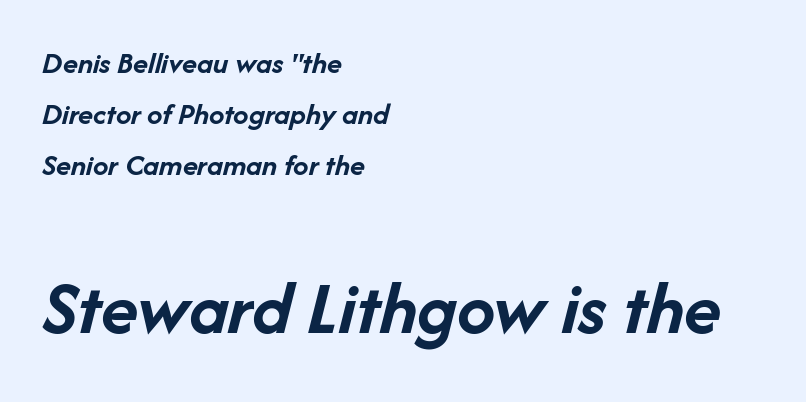
The image shows 77 px semibold type, italic (leaning right); set left-aligned, normal line spacing (1.64x), normal letter spacing, not underlined; the second (bottom) block is 2.48x larger; low stroke contrast and a medium x-height.
